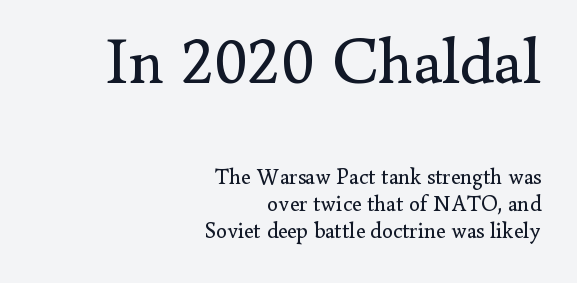
Q: Is the text bold? A: No.
Q: Is the text italic (slanted)? A: No, it is upright.
Q: Is the typeface a serif or a sans-serif typeface? A: Serif.
Q: Is the text underlined? A: No.
Q: How is the paragraph aligned? A: Right-aligned.
Q: Is the spacing between letters normal or unusually wide? A: Normal.
Q: Which block of text is set in a larger size, the first (top) or the second (bottom)? A: The first (top) one.
Q: Width (condensed, normal, or wide)? A: Normal.
Q: Stroke contrast? A: Low.
Q: x-height? A: Small.
Q: Monospaced? A: No.
